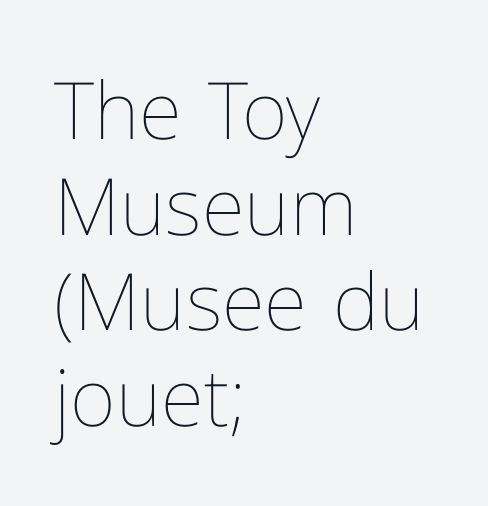
Descender tails drop into unmarked territory. How are the letters spaced? Ordinarily, with no added tracking. Is this a fixed-width face? No — the glyphs have proportional, varying widths. Is the block centered? No — it sits flush against the left margin. The typeface has the unassuming heft of standard copy or less.
